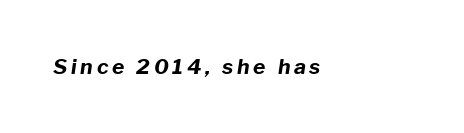
The image shows 21 px bold type, italic (leaning right); set left-aligned, not underlined.
